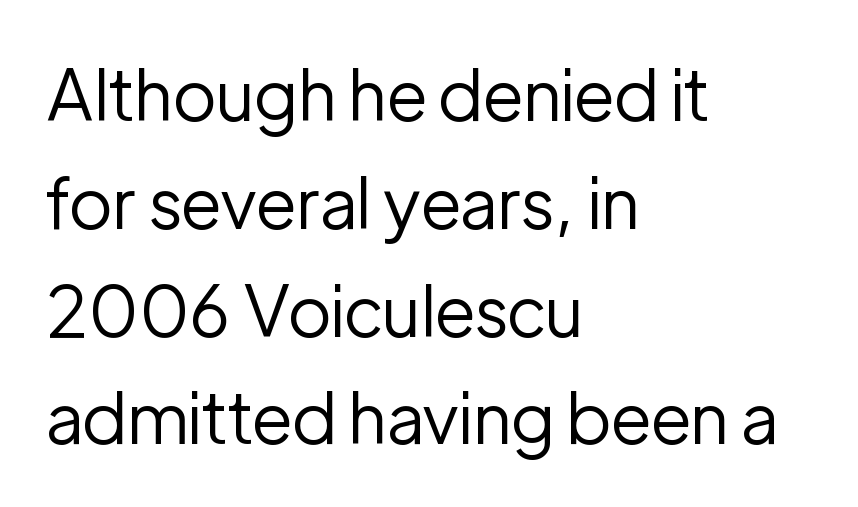
The image shows 70 px regular-weight sans-serif type, upright; set left-aligned, normal line spacing (1.54x), normal letter spacing, not underlined; low stroke contrast and a medium x-height.
